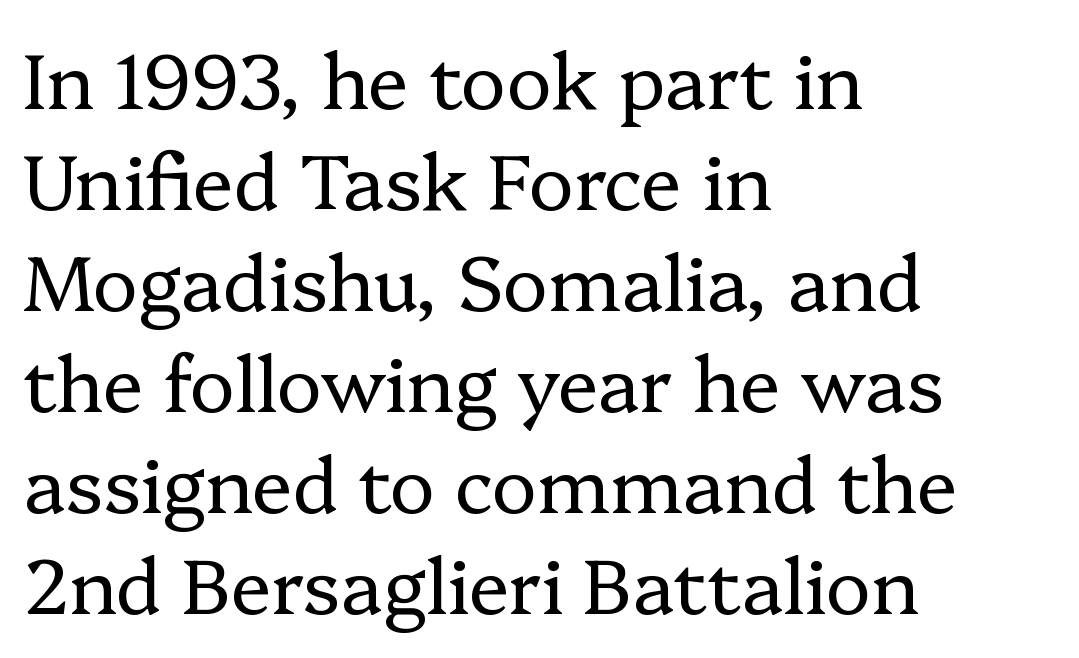
{"serif": "yes", "italic": "no", "bold": "no", "weight": "regular", "width": "normal", "stroke_contrast": "low", "x_height": "medium", "monospaced": "no", "underline": "no", "align": "left", "line_spacing": "normal", "line_spacing_ratio": 1.33, "letter_spacing": "normal", "letter_spacing_em": 0.0, "glyph_px": 76}
